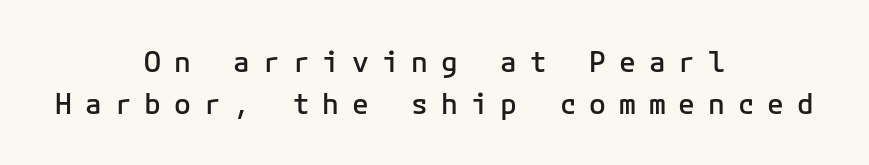
The image shows 28 px semibold sans-serif type, upright, monospaced; set centered, normal line spacing (1.49x), unusually wide letter spacing (+0.46 em), not underlined; low stroke contrast and a medium x-height.
